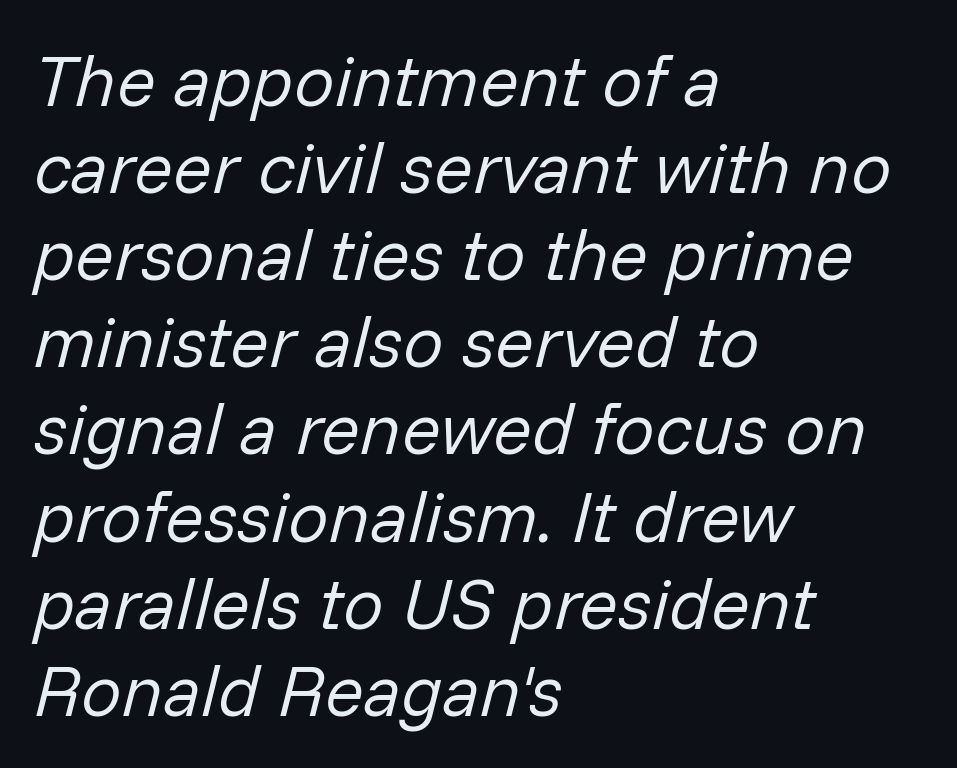
{"italic": "yes", "lean": "right", "slant_degrees": 14, "bold": "no", "weight": "regular", "width": "normal", "stroke_contrast": "low", "x_height": "medium", "monospaced": "no", "underline": "no", "align": "left", "line_spacing_ratio": 1.21, "letter_spacing": "normal", "letter_spacing_em": 0.0, "glyph_px": 72}
